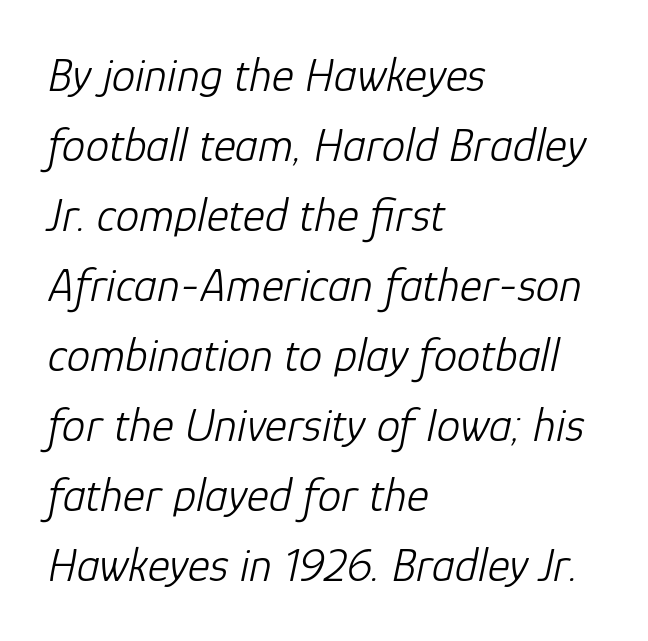
Vertical stems look standard width or narrower in stroke. Normally led — the rows are evenly, conventionally spaced. The letters advance in unequal steps, a hallmark of proportional type. Standard letterfit; no display-style spreading of the glyphs.
